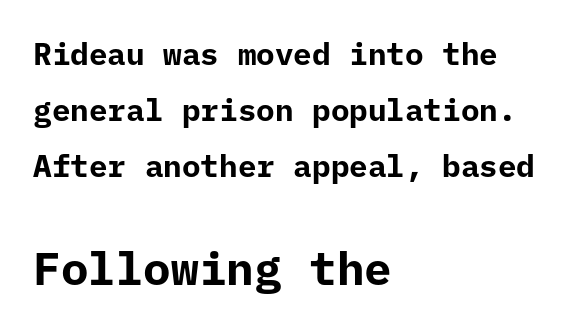
{"serif": "no", "italic": "no", "bold": "yes", "weight": "bold", "width": "normal", "stroke_contrast": "low", "x_height": "medium", "monospaced": "yes", "underline": "no", "align": "left", "line_spacing_ratio": 1.8, "letter_spacing": "normal", "letter_spacing_em": 0.0, "larger_block": "second", "size_ratio": 1.48, "glyph_px": 46}
